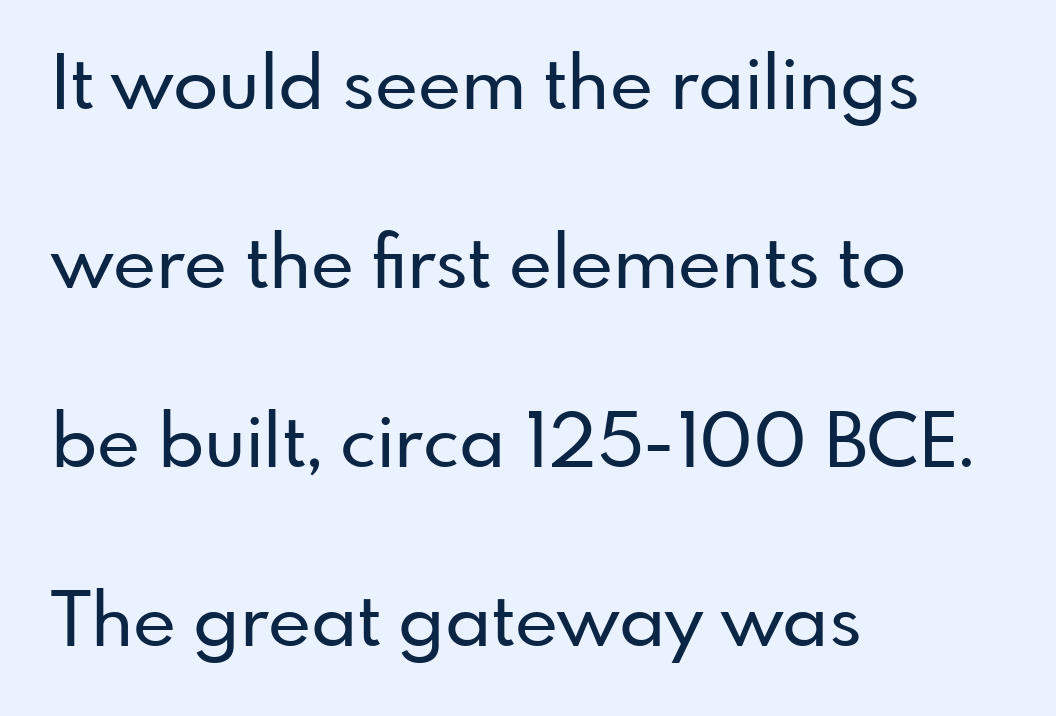
{"serif": "no", "italic": "no", "width": "normal", "stroke_contrast": "low", "x_height": "small", "monospaced": "no", "underline": "no", "align": "left", "line_spacing": "loose", "line_spacing_ratio": 2.42, "letter_spacing": "normal", "letter_spacing_em": 0.0, "glyph_px": 74}
